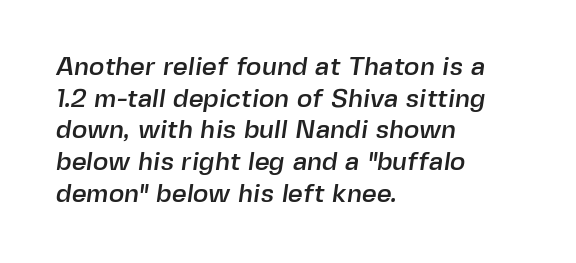
{"underline": "no", "align": "left", "line_spacing_ratio": 1.22, "letter_spacing": "normal", "letter_spacing_em": 0.0, "glyph_px": 26}
